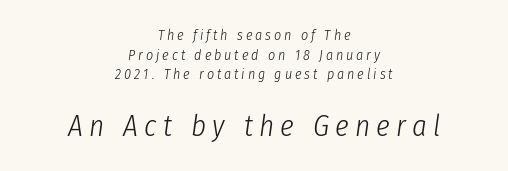
{"italic": "yes", "lean": "right", "slant_degrees": 8, "bold": "no", "weight": "light", "width": "condensed", "stroke_contrast": "low", "x_height": "medium", "monospaced": "no", "underline": "no", "align": "center", "line_spacing": "normal", "line_spacing_ratio": 1.41, "letter_spacing": "wide", "letter_spacing_em": 0.21, "larger_block": "second", "size_ratio": 2.07, "glyph_px": 29}
